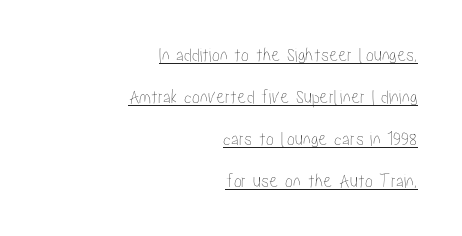
{"italic": "no", "underline": "yes", "align": "right", "line_spacing": "loose", "line_spacing_ratio": 2.1, "letter_spacing": "normal", "letter_spacing_em": 0.0, "glyph_px": 20}
